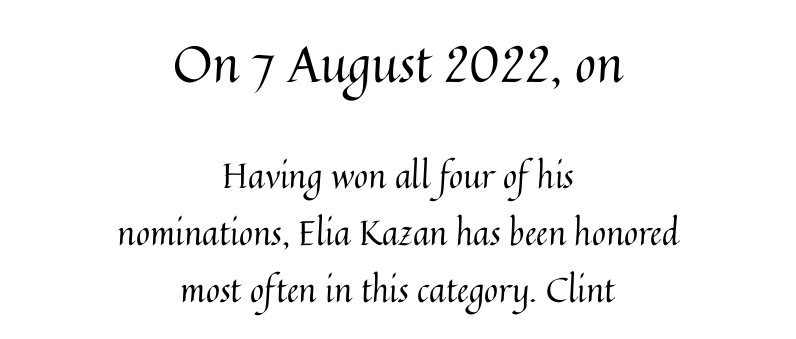
Q: Is the text bold? A: No.
Q: Is the text underlined? A: No.
Q: How is the paragraph aligned? A: Centered.
Q: Is the spacing between letters normal or unusually wide? A: Normal.
Q: Is the spacing between lines tight, normal or loose? A: Normal.
Q: Which block of text is set in a larger size, the first (top) or the second (bottom)? A: The first (top) one.
Q: Width (condensed, normal, or wide)? A: Normal.
Q: Stroke contrast? A: Medium.
Q: x-height? A: Medium.
Q: Monospaced? A: No.
